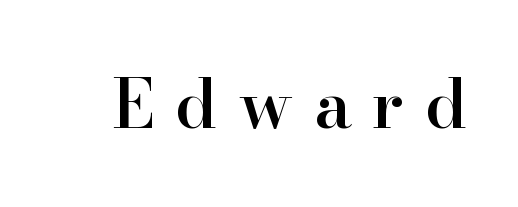
Descenders are the only things crossing below the line. Observe the wide spacing: letters keep a clear distance from each other. Spacing verdict: proportional, widths tailored to each character. Note: serifs present on the glyphs. Designer's note — italics off, roman on. In terms of weight, the rendering is demibold, just under bold.
